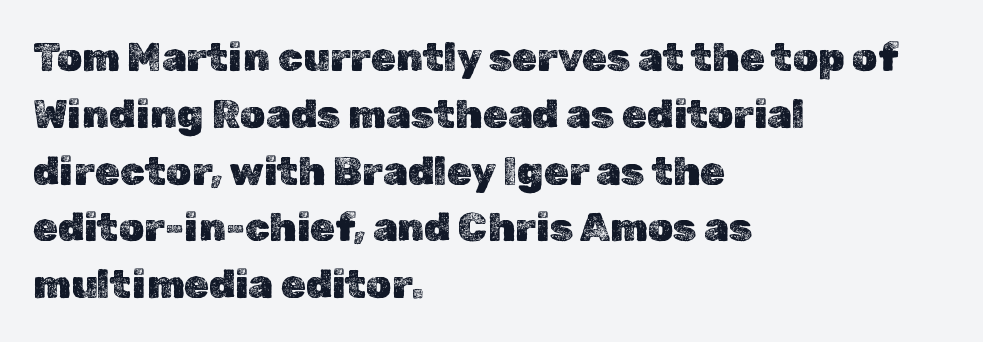
{"italic": "no", "width": "normal", "x_height": "medium", "monospaced": "no", "underline": "no", "align": "left", "line_spacing": "normal", "line_spacing_ratio": 1.42, "letter_spacing": "normal", "letter_spacing_em": 0.0, "glyph_px": 40}
